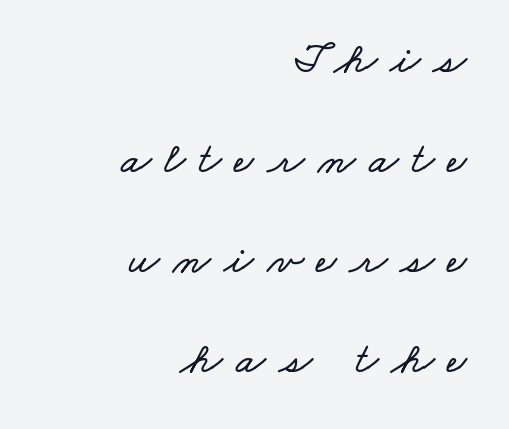
{"width": "wide", "stroke_contrast": "low", "x_height": "small", "monospaced": "no", "underline": "no", "align": "right", "line_spacing": "loose", "line_spacing_ratio": 2.27, "letter_spacing": "wide", "letter_spacing_em": 0.29, "glyph_px": 44}
